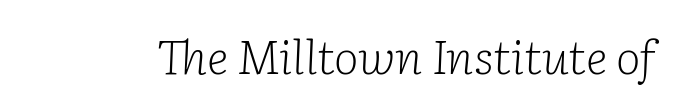
Small tapered or slab feet sit at the stroke ends, so this counts as serif. Think standard paragraph weight, or any step lighter than that. Is this a fixed-width face? No — the glyphs have proportional, varying widths. Has an underline been added? It has not. Honestly, the letter spacing is just normal — you wouldn't notice it.
